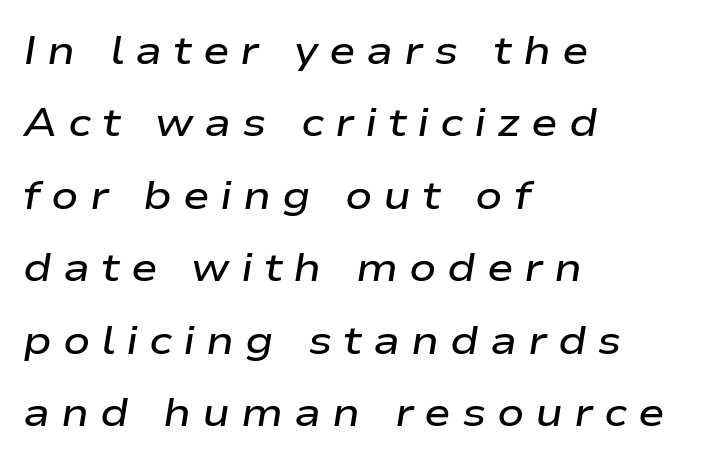
This sample uses expanded letter spacing, leaving extra air between glyphs. Set as a demibold, roughly 600 on the weight scale. Letters rest on an invisible, unmarked baseline. The face used here is proportionally spaced, like ordinary book or web type.
